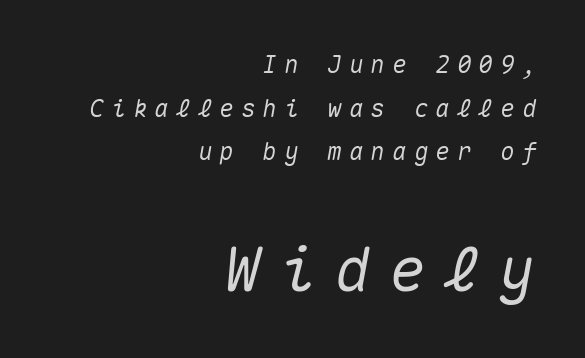
The image shows 61 px text type, italic (leaning right), monospaced; set right-aligned, line spacing 1.82x, unusually wide letter spacing (+0.3 em), not underlined; the second (bottom) block is 2.54x larger; medium stroke contrast and a medium x-height.
